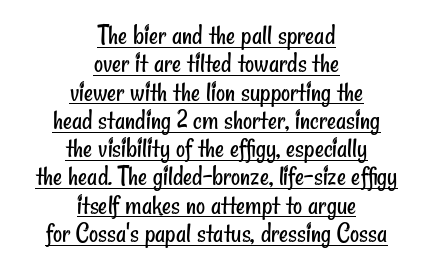
{"serif": "no", "bold": "no", "weight": "regular", "width": "condensed", "stroke_contrast": "low", "x_height": "small", "monospaced": "no", "underline": "yes", "align": "center", "line_spacing": "tight", "line_spacing_ratio": 1.01, "letter_spacing": "normal", "letter_spacing_em": 0.0, "glyph_px": 28}
